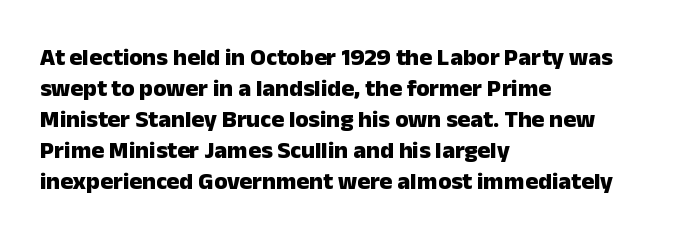
The image shows 24 px bold type, upright; set left-aligned, normal line spacing (1.29x), normal letter spacing, not underlined.
